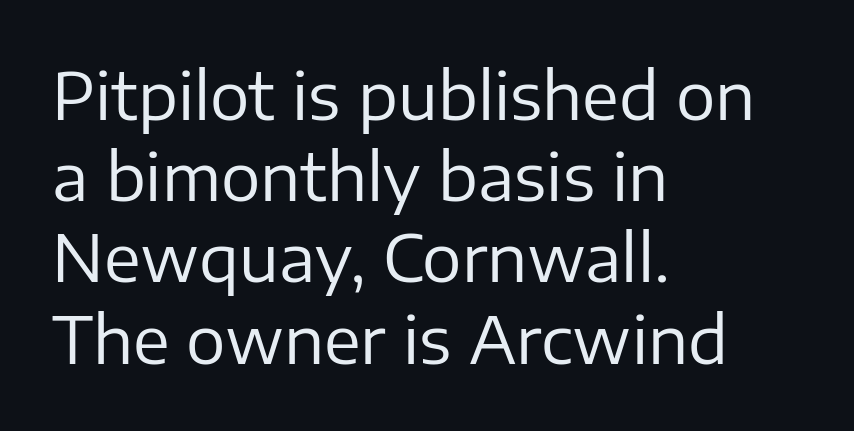
Q: Is the text bold? A: No.
Q: Is the text italic (slanted)? A: No, it is upright.
Q: Is the typeface a serif or a sans-serif typeface? A: Sans-serif.
Q: Is the text underlined? A: No.
Q: How is the paragraph aligned? A: Left-aligned.
Q: Is the spacing between letters normal or unusually wide? A: Normal.
Q: Width (condensed, normal, or wide)? A: Normal.
Q: Stroke contrast? A: Low.
Q: x-height? A: Medium.
Q: Monospaced? A: No.
